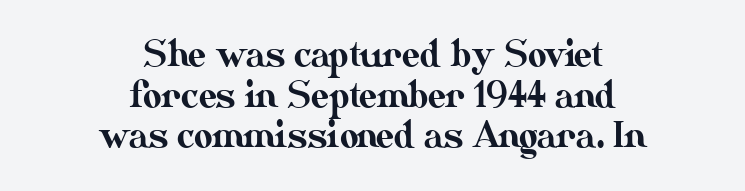
One glance says dense: line gaps are narrower than usual. Posture: straight, roman, zero tilt. You could not count columns in this text — the font is proportionally spaced. How are the letters spaced? Ordinarily, with no added tracking. The lines are quadded center. Type without underlining.
